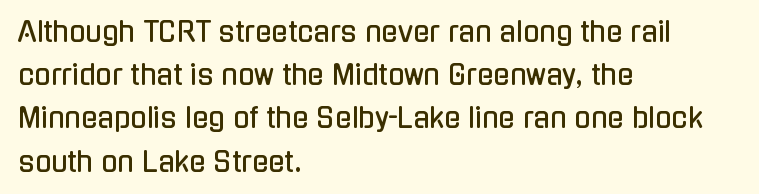
The image shows 27 px text type, upright; set left-aligned, normal line spacing (1.6x), normal letter spacing, not underlined.
